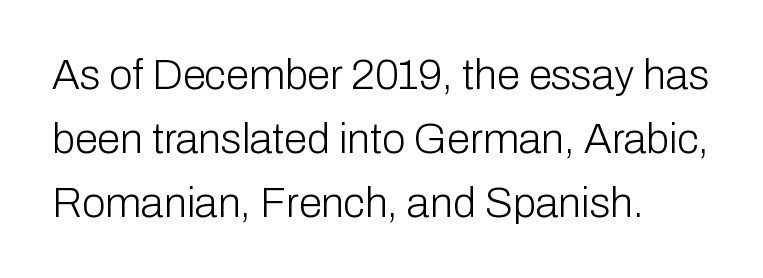
Q: Is the text bold? A: No.
Q: Is the text italic (slanted)? A: No, it is upright.
Q: Is the typeface a serif or a sans-serif typeface? A: Sans-serif.
Q: Is the text underlined? A: No.
Q: How is the paragraph aligned? A: Left-aligned.
Q: Is the spacing between letters normal or unusually wide? A: Normal.
Q: Is the spacing between lines tight, normal or loose? A: Normal.
Q: Width (condensed, normal, or wide)? A: Normal.
Q: Stroke contrast? A: Low.
Q: x-height? A: Medium.
Q: Monospaced? A: No.
